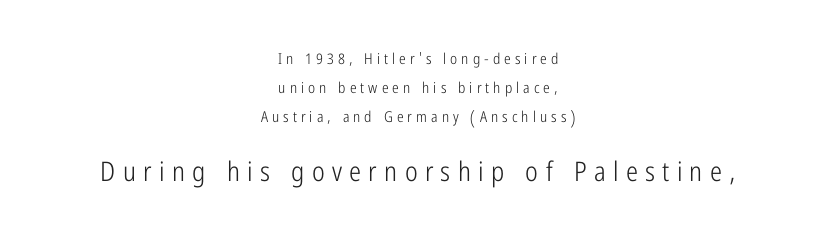
The designer dialed line spacing up above the default. The paragraph has two soft edges and a firm central axis. The letters look calm and open, with moderate or lighter stems. Compare the two chunks: the lower has the greater cap height. Honestly, there is no underline to notice here at all. Every stem runs plumb, perpendicular to the baseline.
